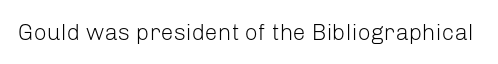
The image shows 23 px text type, upright; set normal letter spacing, not underlined.
